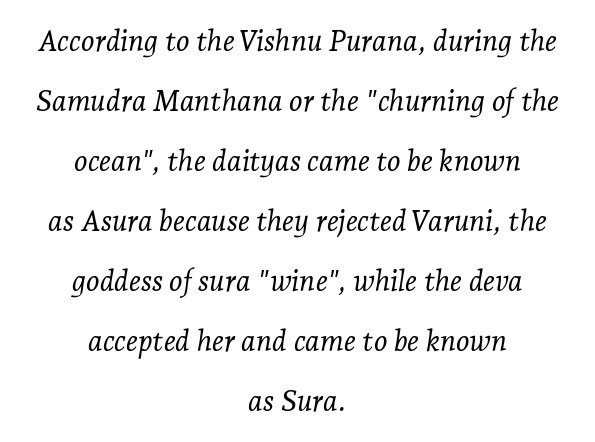
{"serif": "yes", "italic": "yes", "lean": "right", "slant_degrees": 7, "bold": "no", "weight": "light", "width": "normal", "stroke_contrast": "low", "x_height": "medium", "monospaced": "no", "underline": "no", "align": "center", "line_spacing": "loose", "line_spacing_ratio": 2.07, "letter_spacing": "normal", "letter_spacing_em": 0.0, "glyph_px": 29}
